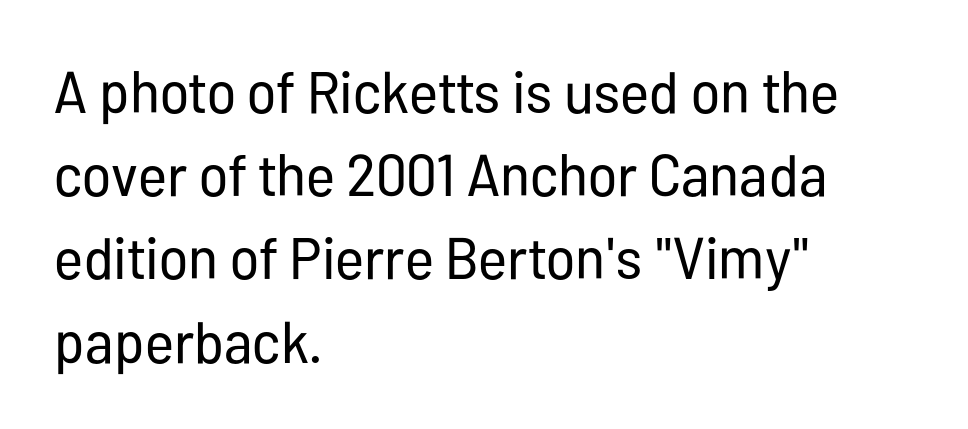
Q: Is the text bold? A: No.
Q: Is the text italic (slanted)? A: No, it is upright.
Q: Is the typeface a serif or a sans-serif typeface? A: Sans-serif.
Q: Is the text underlined? A: No.
Q: How is the paragraph aligned? A: Left-aligned.
Q: Is the spacing between letters normal or unusually wide? A: Normal.
Q: Is the spacing between lines tight, normal or loose? A: Normal.
Q: Width (condensed, normal, or wide)? A: Condensed.
Q: Stroke contrast? A: Low.
Q: x-height? A: Medium.
Q: Monospaced? A: No.
